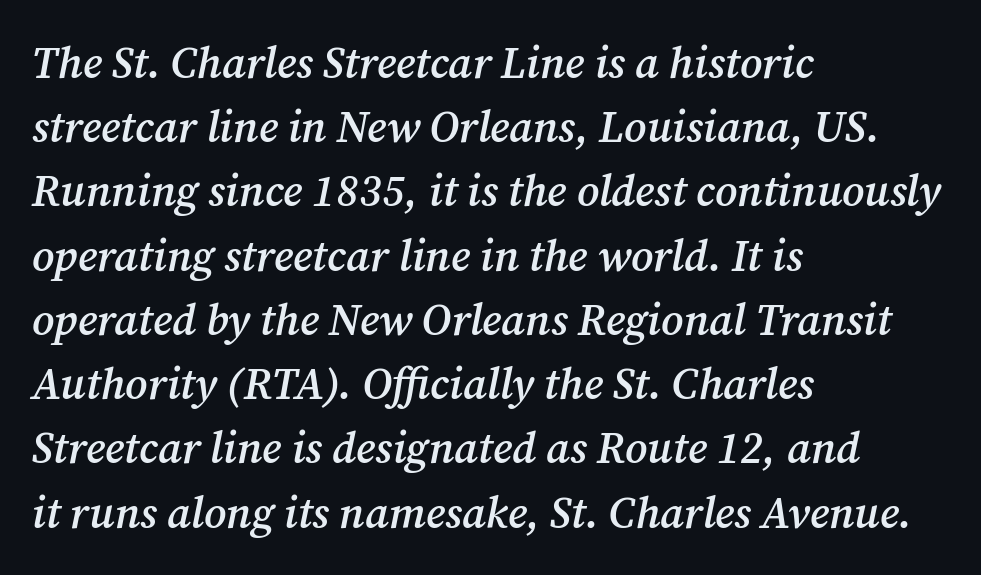
The image shows 44 px semibold serif type, italic (leaning right); set left-aligned, normal line spacing (1.46x), normal letter spacing, not underlined; medium stroke contrast and a medium x-height.
